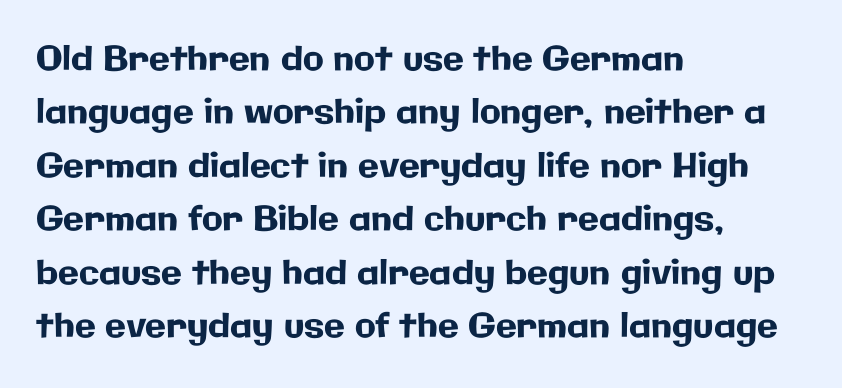
Is this a fixed-width face? No — the glyphs have proportional, varying widths. Nothing unusual about the tracking: characters are spaced as the font intends. The characters display no serif detailing; their extremities are plain. Horizontal alignment here is leftward, the default for most running prose.
